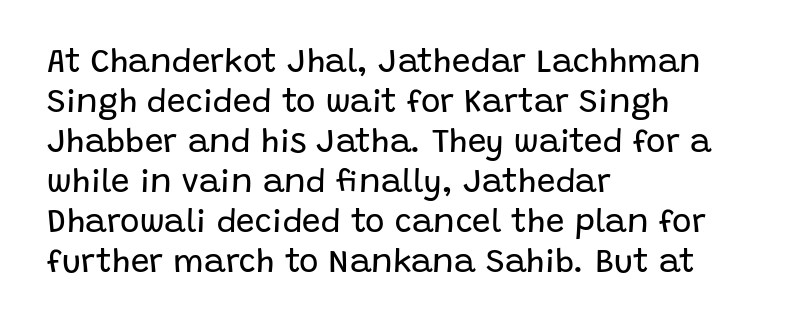
Each line starts at the same left margin while the right side varies. Ink coverage per letter is moderate at most. A sans-serif font was chosen for this passage. This sample uses an upright cut, with every glyph sitting square on the baseline. The specimen omits any rule beneath the text block's lines.
